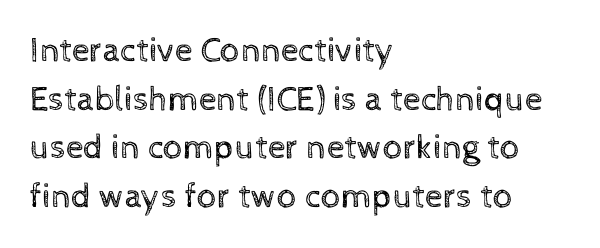
{"italic": "no", "bold": "no", "weight": "regular", "width": "normal", "x_height": "medium", "monospaced": "no", "underline": "no", "align": "left", "line_spacing": "normal", "line_spacing_ratio": 1.39, "letter_spacing": "normal", "letter_spacing_em": 0.0, "glyph_px": 35}
